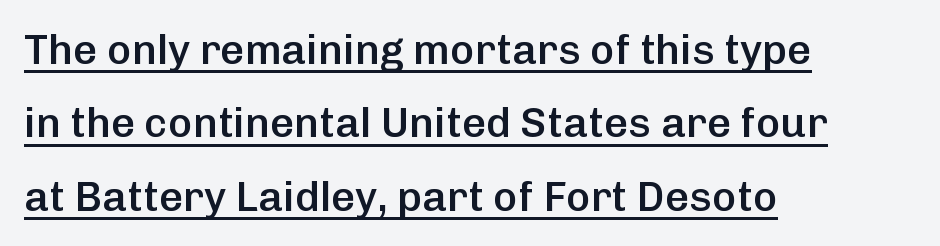
{"serif": "no", "italic": "no", "bold": "semi", "weight": "semibold", "width": "normal", "stroke_contrast": "low", "x_height": "medium", "monospaced": "no", "underline": "yes", "align": "left", "line_spacing_ratio": 1.75, "letter_spacing": "normal", "letter_spacing_em": 0.0, "glyph_px": 42}
